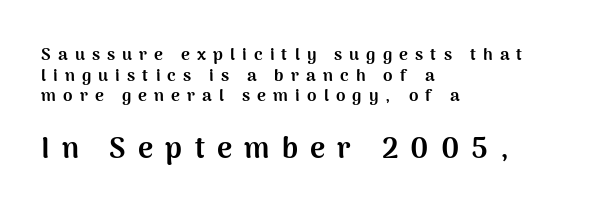
{"serif": "no", "italic": "no", "bold": "yes", "weight": "bold", "width": "normal", "stroke_contrast": "medium", "x_height": "medium", "monospaced": "no", "underline": "no", "align": "left", "line_spacing_ratio": 1.22, "letter_spacing": "wide", "letter_spacing_em": 0.42, "larger_block": "second", "size_ratio": 1.71, "glyph_px": 29}
